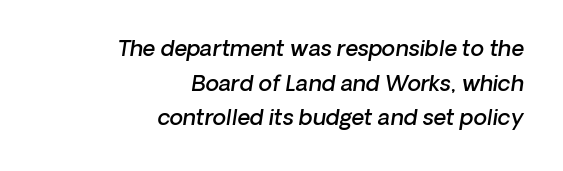
Q: Is the text bold? A: Semi-bold.
Q: Is the text italic (slanted)? A: Yes, it leans right by about 8 degrees.
Q: Is the text underlined? A: No.
Q: How is the paragraph aligned? A: Right-aligned.
Q: Is the spacing between letters normal or unusually wide? A: Normal.
Q: Is the spacing between lines tight, normal or loose? A: Normal.
